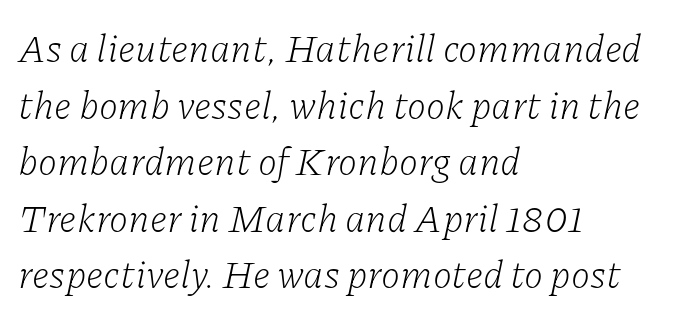
{"serif": "yes", "italic": "yes", "lean": "right", "slant_degrees": 11, "bold": "no", "weight": "light", "width": "normal", "stroke_contrast": "low", "x_height": "medium", "monospaced": "no", "underline": "no", "align": "left", "line_spacing": "normal", "line_spacing_ratio": 1.45, "letter_spacing": "normal", "letter_spacing_em": 0.0, "glyph_px": 39}
